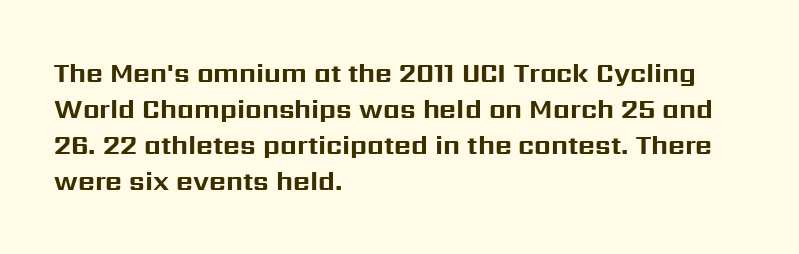
Q: Is the text bold? A: Yes.
Q: Is the text italic (slanted)? A: No, it is upright.
Q: Is the text underlined? A: No.
Q: How is the paragraph aligned? A: Left-aligned.
Q: Is the spacing between letters normal or unusually wide? A: Normal.
Q: Is the spacing between lines tight, normal or loose? A: Normal.
